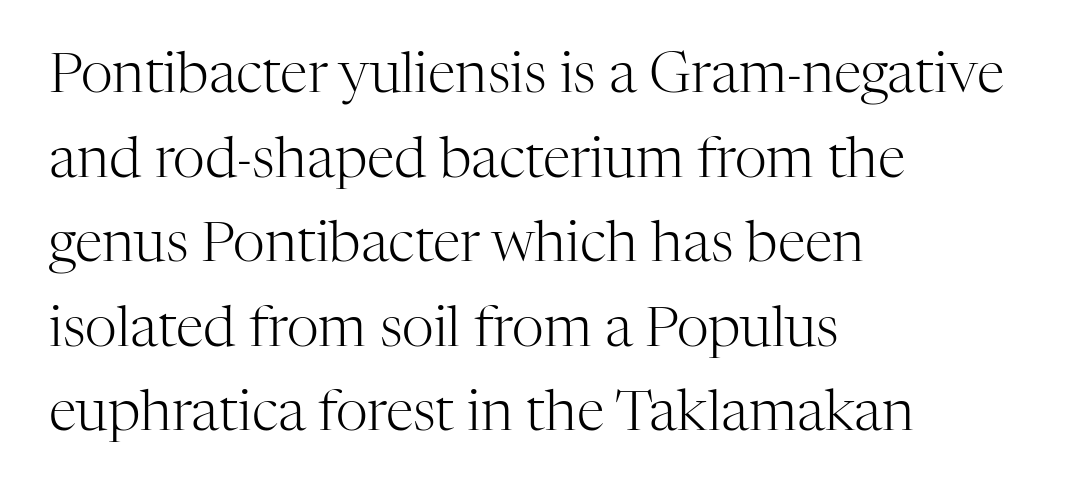
Q: Is the text bold? A: No.
Q: Is the text italic (slanted)? A: No, it is upright.
Q: Is the typeface a serif or a sans-serif typeface? A: Serif.
Q: Is the text underlined? A: No.
Q: How is the paragraph aligned? A: Left-aligned.
Q: Is the spacing between letters normal or unusually wide? A: Normal.
Q: Is the spacing between lines tight, normal or loose? A: Normal.
Q: Width (condensed, normal, or wide)? A: Normal.
Q: Stroke contrast? A: High.
Q: x-height? A: Medium.
Q: Monospaced? A: No.
